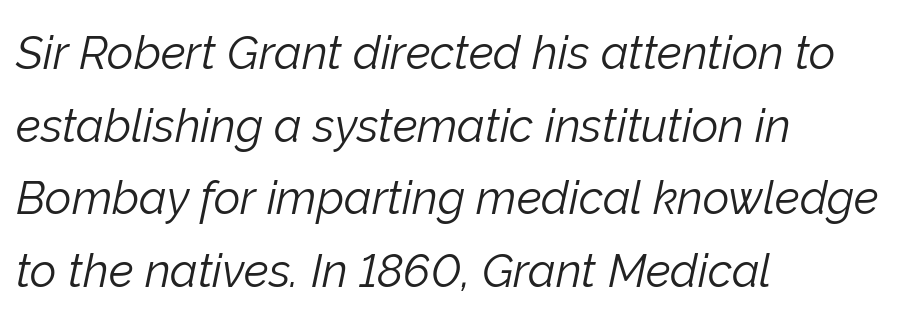
Plain, unruled lines of type. Looking at the ascenders, they clearly lean. Spacing verdict: proportional, widths tailored to each character. The rendering anchors every line to the left-hand side. The font is comparable to plain body text, perhaps lighter. The rendering keeps characters at their native spacing.
